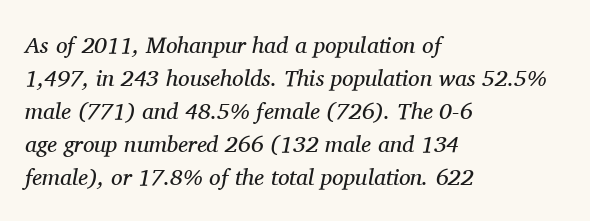
This is not heavy type; no bold has been used. These lines stack with their left ends in a neat column. Does the leading feel generous? No, just average. Students, note that the glyphs here touch the page at normal intervals.
